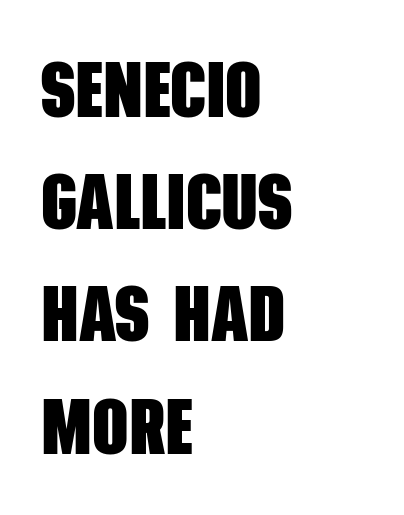
Vertically, the passage feels balanced, rows spaced as you'd expect. Do the characters align in a grid? No, the font is proportional. Regarding serifs, this sample does without them. Honestly, there is no underline to notice here at all. The tracking reads as untouched default to a designer's eye.
